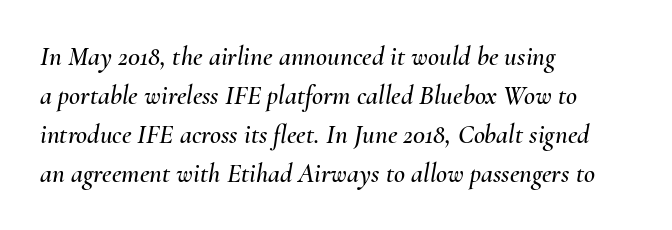
{"italic": "yes", "lean": "right", "slant_degrees": 10, "underline": "no", "align": "left", "line_spacing": "normal", "line_spacing_ratio": 1.44, "letter_spacing": "normal", "letter_spacing_em": 0.0, "glyph_px": 27}
